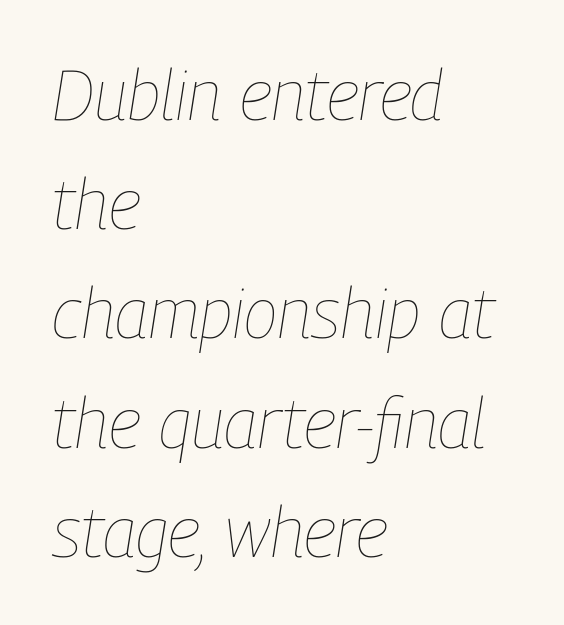
Q: Is the text bold? A: No.
Q: Is the text italic (slanted)? A: Yes, it leans right by about 9 degrees.
Q: Is the text underlined? A: No.
Q: How is the paragraph aligned? A: Left-aligned.
Q: Is the spacing between letters normal or unusually wide? A: Normal.
Q: Is the spacing between lines tight, normal or loose? A: Normal.
Q: Width (condensed, normal, or wide)? A: Condensed.
Q: Stroke contrast? A: Low.
Q: x-height? A: Medium.
Q: Monospaced? A: No.
